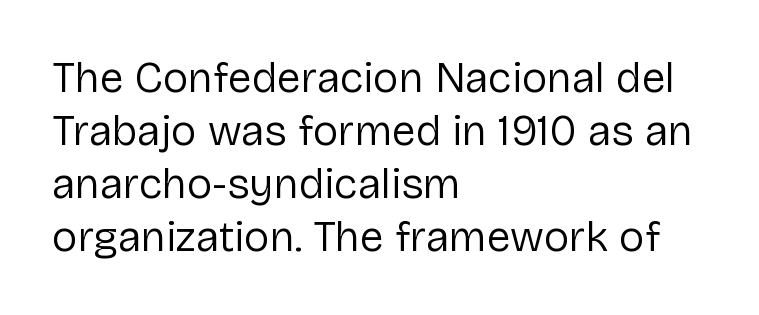
Q: Is the text bold? A: No.
Q: Is the text italic (slanted)? A: No, it is upright.
Q: Is the typeface a serif or a sans-serif typeface? A: Sans-serif.
Q: Is the text underlined? A: No.
Q: How is the paragraph aligned? A: Left-aligned.
Q: Is the spacing between letters normal or unusually wide? A: Normal.
Q: Width (condensed, normal, or wide)? A: Normal.
Q: Stroke contrast? A: Low.
Q: x-height? A: Medium.
Q: Monospaced? A: No.
